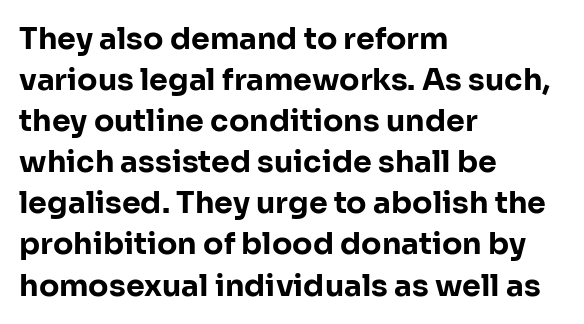
{"serif": "no", "italic": "no", "bold": "yes", "weight": "bold", "width": "normal", "stroke_contrast": "low", "x_height": "medium", "monospaced": "no", "underline": "no", "align": "left", "line_spacing": "normal", "line_spacing_ratio": 1.37, "letter_spacing": "normal", "letter_spacing_em": 0.0, "glyph_px": 30}
